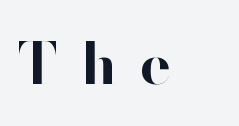
The image shows 58 px bold sans-serif type, upright; set unusually wide letter spacing (+0.4 em), not underlined; high stroke contrast and a small x-height.
